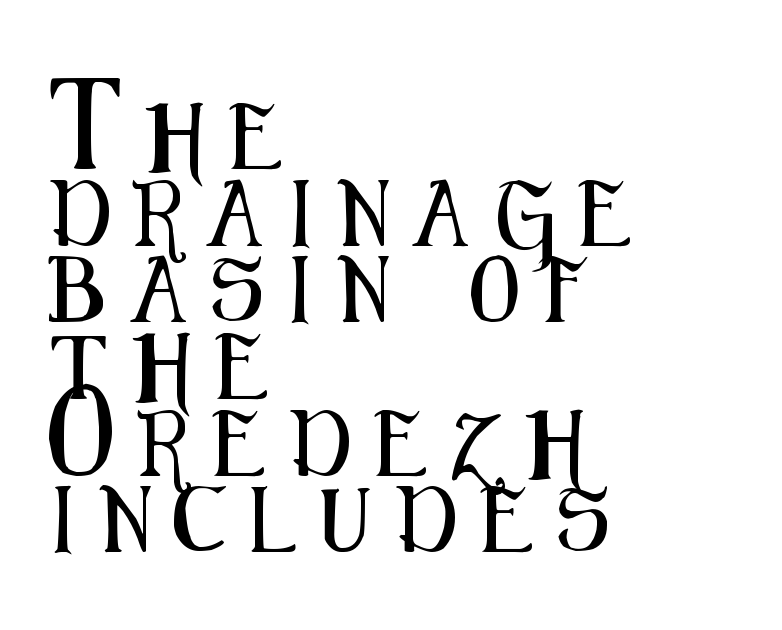
The image shows 65 px condensed type, upright; set left-aligned, line spacing 1.18x, unusually wide letter spacing (+0.39 em), not underlined; medium stroke contrast and a medium x-height.
